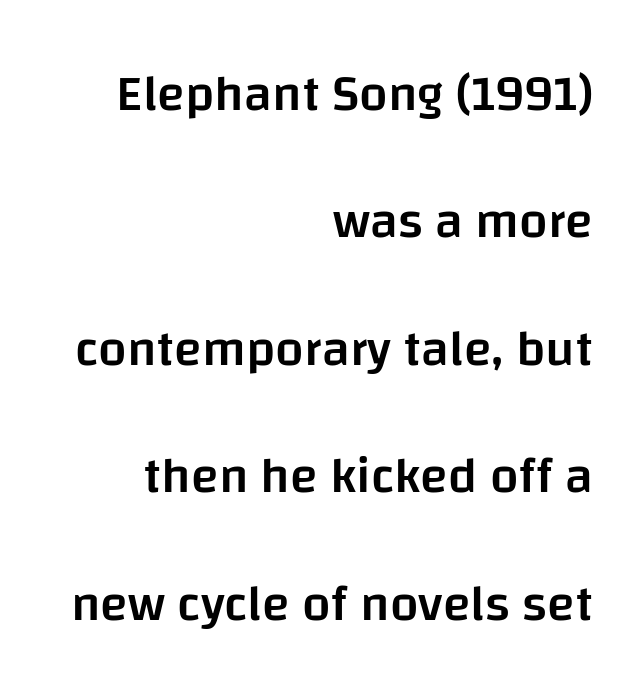
Q: Is the text bold? A: Semi-bold.
Q: Is the text italic (slanted)? A: No, it is upright.
Q: Is the typeface a serif or a sans-serif typeface? A: Sans-serif.
Q: Is the text underlined? A: No.
Q: How is the paragraph aligned? A: Right-aligned.
Q: Is the spacing between letters normal or unusually wide? A: Normal.
Q: Is the spacing between lines tight, normal or loose? A: Loose.
Q: Width (condensed, normal, or wide)? A: Normal.
Q: Stroke contrast? A: Low.
Q: x-height? A: Large.
Q: Monospaced? A: No.
